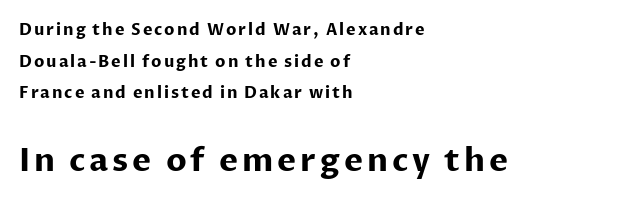
The image shows 32 px bold sans-serif type, upright; set left-aligned, loose line spacing (1.97x), not underlined; the second (bottom) block is 2.0x larger; low stroke contrast and a medium x-height.
